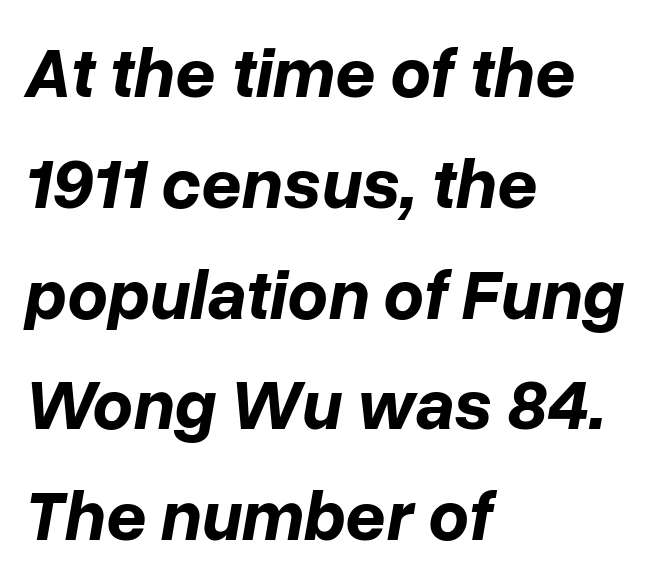
Is the type slanted? Yes — the strokes lean at a clear angle. Normally led — the rows are evenly, conventionally spaced. This is heavy type, rendered in bold. Characters follow at the spacing the type designer built in. Quick note: underline off. These lines are rendered in a variable-pitch font.
